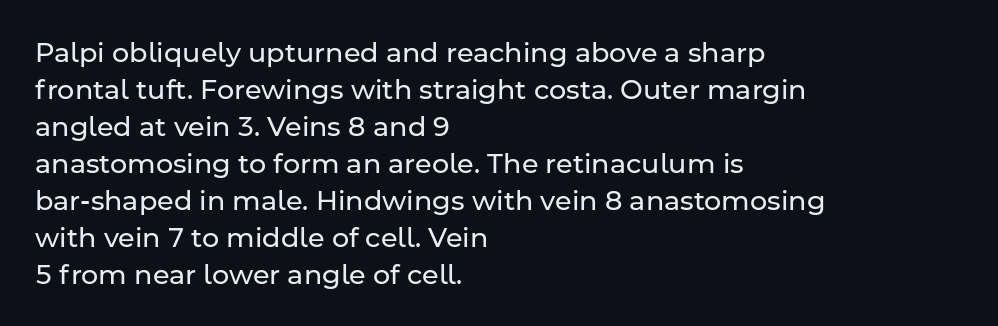
Q: Is the text bold? A: No.
Q: Is the text italic (slanted)? A: No, it is upright.
Q: Is the text underlined? A: No.
Q: How is the paragraph aligned? A: Left-aligned.
Q: Is the spacing between letters normal or unusually wide? A: Normal.
Q: Is the spacing between lines tight, normal or loose? A: Normal.
